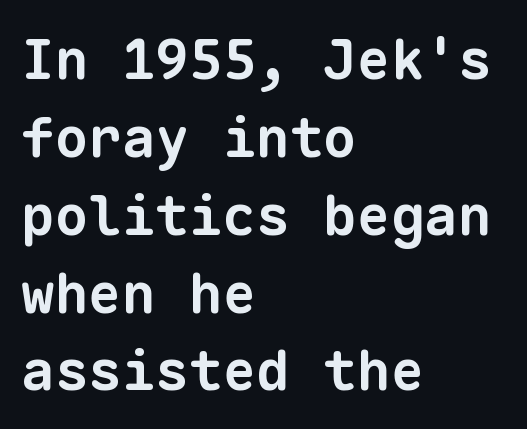
{"serif": "no", "bold": "yes", "weight": "bold", "width": "normal", "stroke_contrast": "low", "x_height": "medium", "monospaced": "yes", "underline": "no", "align": "left", "line_spacing": "normal", "line_spacing_ratio": 1.39, "letter_spacing": "normal", "letter_spacing_em": 0.0, "glyph_px": 56}
